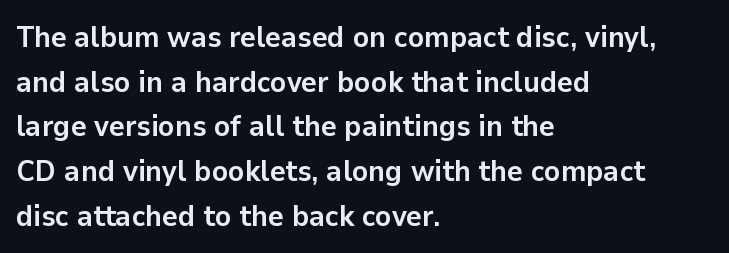
{"serif": "no", "italic": "no", "bold": "yes", "weight": "semibold", "width": "normal", "stroke_contrast": "low", "x_height": "medium", "monospaced": "no", "underline": "no", "align": "left", "line_spacing": "normal", "line_spacing_ratio": 1.49, "letter_spacing": "normal", "letter_spacing_em": 0.0, "glyph_px": 30}
